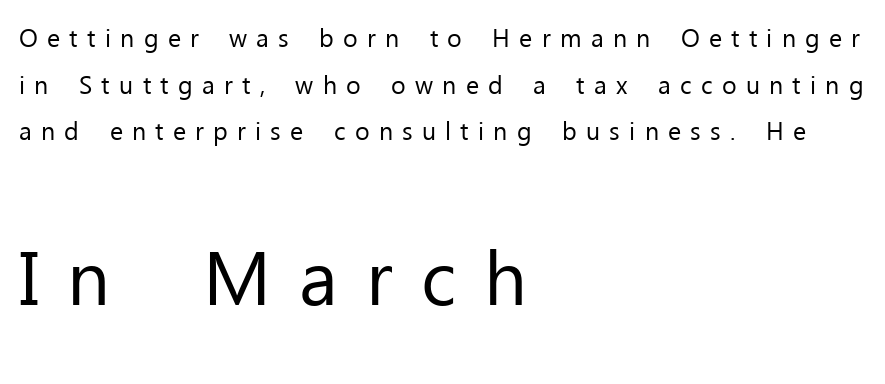
Vertical stems look standard width or narrower in stroke. Between one letter and the next there's a generous, obvious gap. Spacing verdict: proportional, widths tailored to each character. Teacher's note: observe the even left margin — that is flush-left alignment. Note: no serifs on the glyphs.
